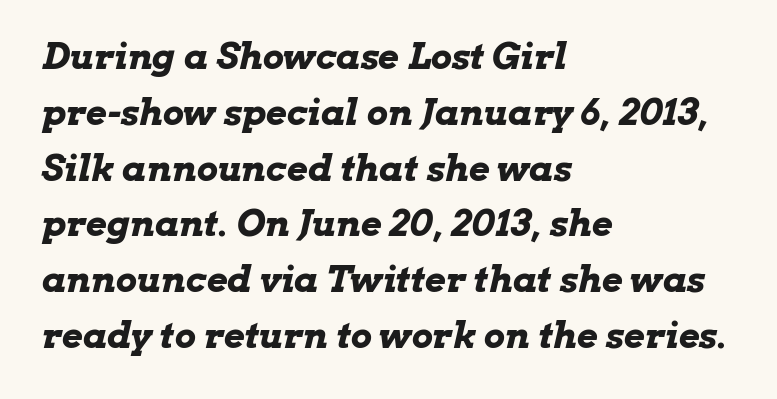
Q: Is the text bold? A: Yes.
Q: Is the text italic (slanted)? A: Yes, it leans right by about 13 degrees.
Q: Is the text underlined? A: No.
Q: How is the paragraph aligned? A: Left-aligned.
Q: Is the spacing between letters normal or unusually wide? A: Normal.
Q: Is the spacing between lines tight, normal or loose? A: Normal.
Q: Width (condensed, normal, or wide)? A: Wide.
Q: Stroke contrast? A: Low.
Q: x-height? A: Medium.
Q: Monospaced? A: No.
